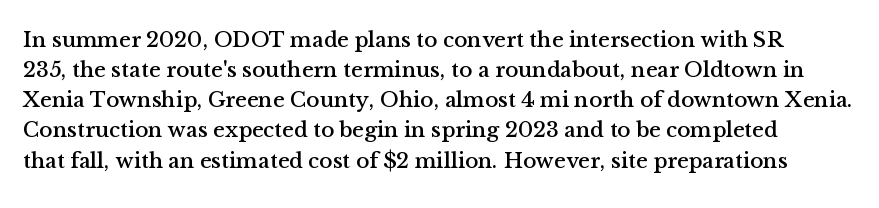
Q: Is the text italic (slanted)? A: No, it is upright.
Q: Is the text underlined? A: No.
Q: Is the spacing between letters normal or unusually wide? A: Normal.
Q: Is the spacing between lines tight, normal or loose? A: Normal.
